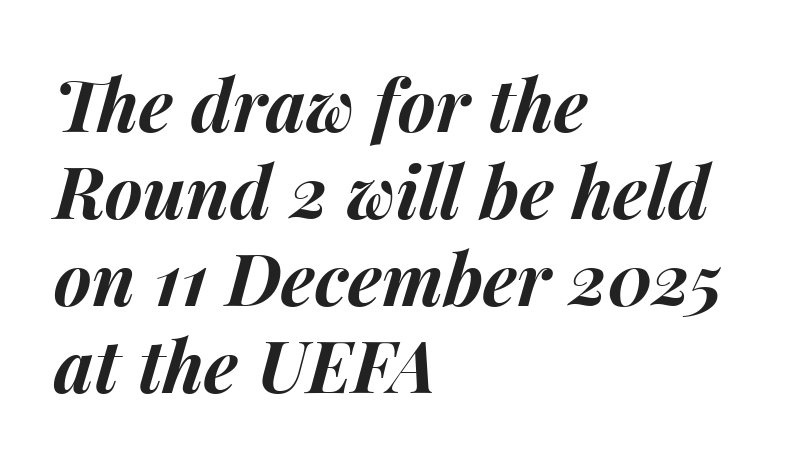
Q: Is the text bold? A: Yes.
Q: Is the text italic (slanted)? A: Yes, it leans right by about 15 degrees.
Q: Is the text underlined? A: No.
Q: How is the paragraph aligned? A: Left-aligned.
Q: Is the spacing between letters normal or unusually wide? A: Normal.
Q: Width (condensed, normal, or wide)? A: Normal.
Q: Stroke contrast? A: Medium.
Q: x-height? A: Medium.
Q: Monospaced? A: No.
